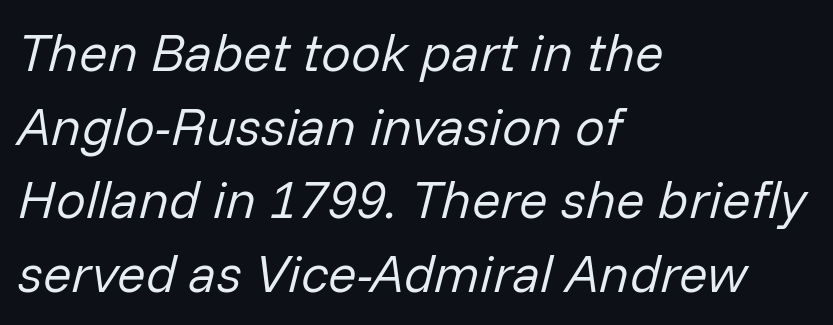
The typesetting does not lean heavy: it is not bold. The letters sit at their default tracking, neither squeezed nor spread. The leading is moderate, giving the passage an even texture. Alignment: flush left. The specimen omits any rule beneath the text block's lines. Character widths vary here, with narrow letters taking less room than wide ones.
